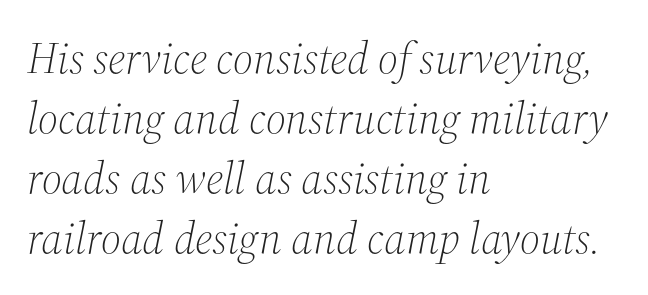
Q: Is the text bold? A: No.
Q: Is the text italic (slanted)? A: Yes, it leans right by about 12 degrees.
Q: Is the typeface a serif or a sans-serif typeface? A: Serif.
Q: Is the text underlined? A: No.
Q: How is the paragraph aligned? A: Left-aligned.
Q: Is the spacing between letters normal or unusually wide? A: Normal.
Q: Is the spacing between lines tight, normal or loose? A: Normal.
Q: Width (condensed, normal, or wide)? A: Normal.
Q: Stroke contrast? A: Medium.
Q: x-height? A: Medium.
Q: Monospaced? A: No.
